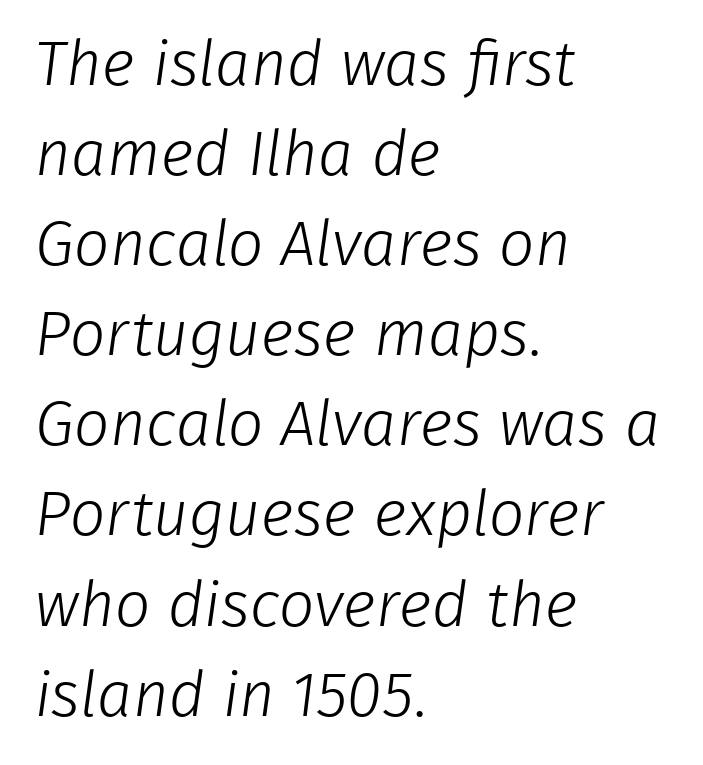
Check where the strokes stop: nothing finishes them off — pure sans. The letters sit at their default tracking, neither squeezed nor spread. Note the varied advance widths — an 'i' is clearly narrower than an 'm'. The font sits on the lighter half of the weight spectrum, regular included. The typesetter chose a ragged-right arrangement here. A typesetter would call this leading conventional body-copy spacing.
